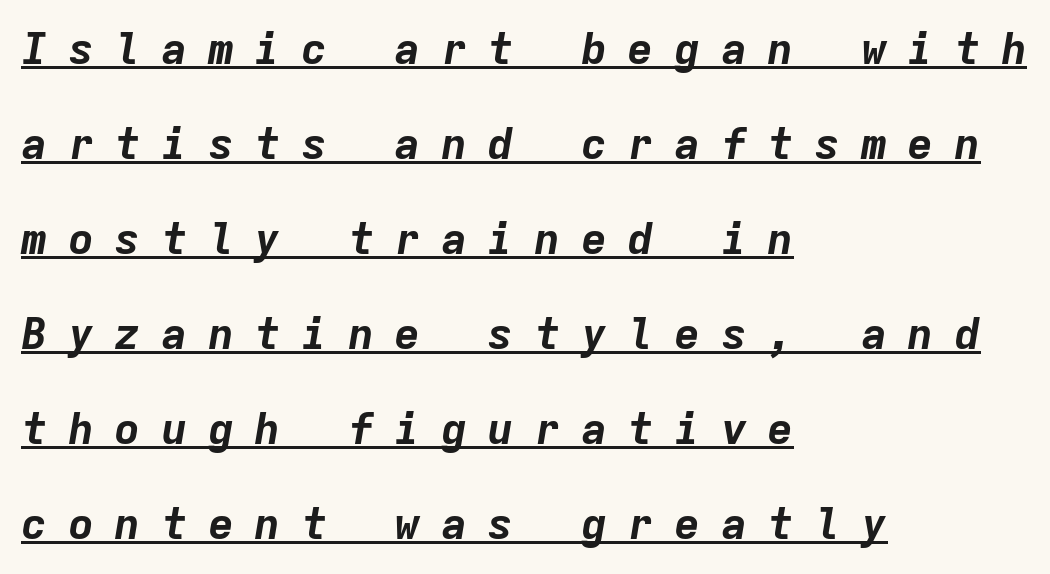
Q: Is the text bold? A: Yes.
Q: Is the text italic (slanted)? A: Yes, it leans right by about 9 degrees.
Q: Is the text underlined? A: Yes.
Q: How is the paragraph aligned? A: Left-aligned.
Q: Is the spacing between letters normal or unusually wide? A: Unusually wide.
Q: Is the spacing between lines tight, normal or loose? A: Loose.
Q: Width (condensed, normal, or wide)? A: Normal.
Q: Stroke contrast? A: Low.
Q: x-height? A: Medium.
Q: Monospaced? A: Yes.
